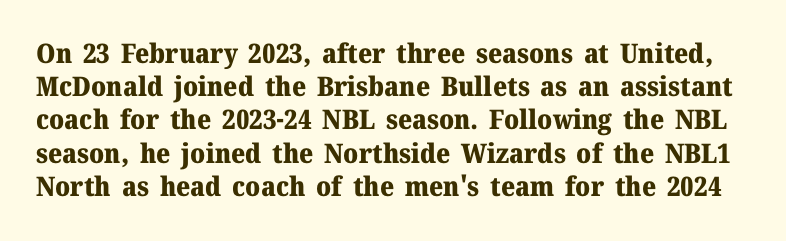
{"italic": "no", "bold": "yes", "underline": "no", "line_spacing_ratio": 1.23, "letter_spacing": "normal", "letter_spacing_em": 0.0, "glyph_px": 27}
